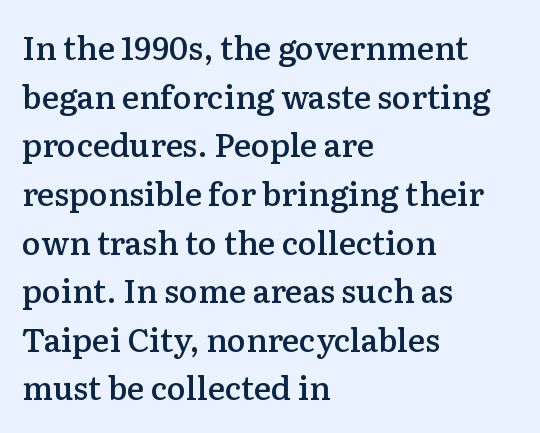
{"serif": "yes", "italic": "no", "bold": "semi", "weight": "semibold", "width": "normal", "stroke_contrast": "low", "x_height": "medium", "monospaced": "no", "underline": "no", "align": "left", "line_spacing": "normal", "line_spacing_ratio": 1.52, "letter_spacing": "normal", "letter_spacing_em": 0.0, "glyph_px": 32}
